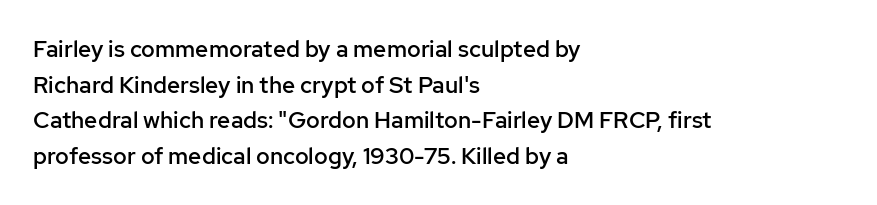
Q: Is the text bold? A: Semi-bold.
Q: Is the text italic (slanted)? A: No, it is upright.
Q: Is the text underlined? A: No.
Q: How is the paragraph aligned? A: Left-aligned.
Q: Is the spacing between letters normal or unusually wide? A: Normal.
Q: Is the spacing between lines tight, normal or loose? A: Normal.
